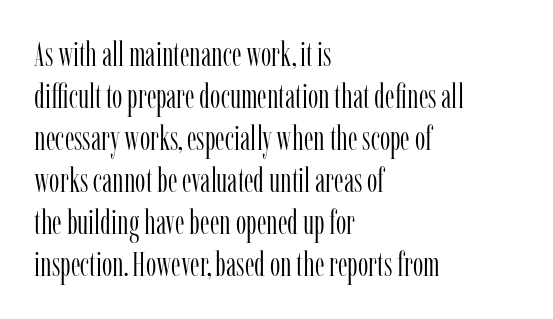
{"serif": "yes", "italic": "no", "bold": "no", "weight": "light", "width": "condensed", "stroke_contrast": "low", "x_height": "medium", "monospaced": "no", "underline": "no", "align": "left", "line_spacing": "normal", "line_spacing_ratio": 1.27, "letter_spacing": "normal", "letter_spacing_em": 0.0, "glyph_px": 33}
